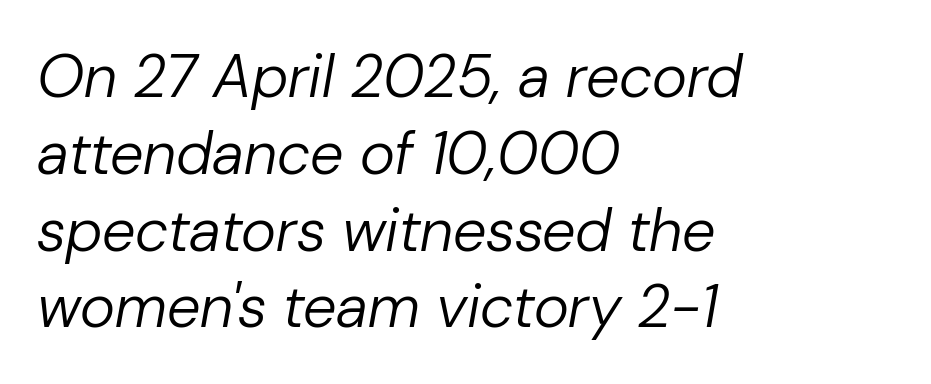
Descenders hang freely into open space. Is this a fixed-width face? No — the glyphs have proportional, varying widths. A typesetter would call this leading conventional body-copy spacing. The tracking reads as untouched default to a designer's eye. Layout note: lines flush left.
